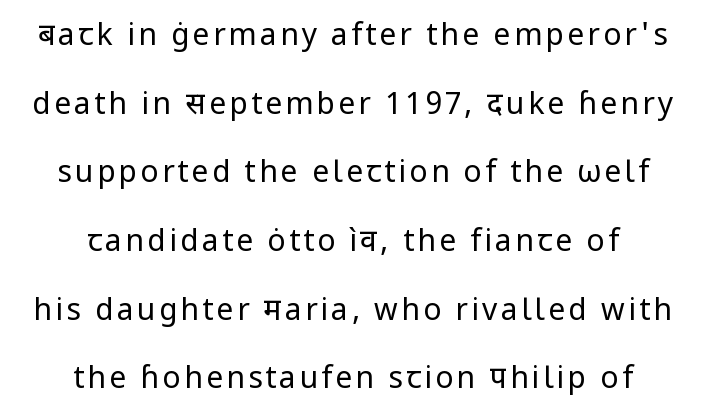
{"serif": "no", "italic": "no", "bold": "no", "weight": "regular", "width": "normal", "stroke_contrast": "low", "x_height": "medium", "monospaced": "no", "underline": "no", "align": "center", "line_spacing": "loose", "line_spacing_ratio": 2.29, "glyph_px": 30}
